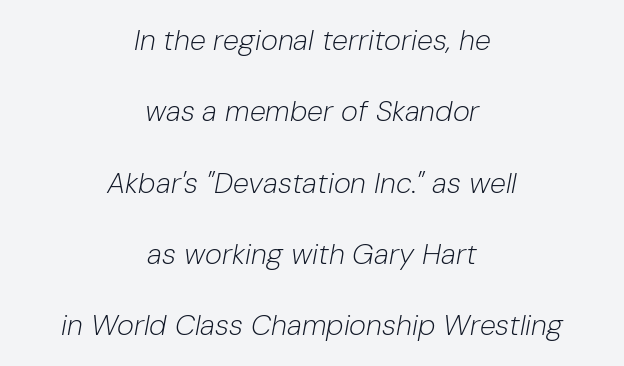
The image shows 29 px light type, italic (leaning right); set centered, loose line spacing (2.46x), normal letter spacing, not underlined; low stroke contrast and a medium x-height.
